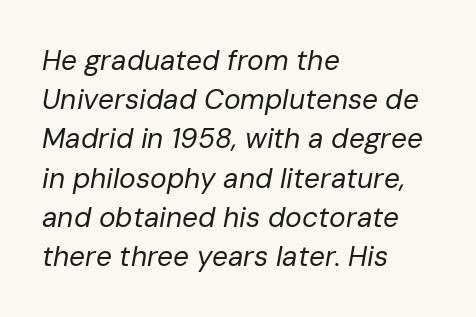
Successive baselines arrive at the customary interval. This sample is left-justified, so line endings fall wherever the words run out. Slant detected: the letters are inclined. The face used here is rendered with its standard letterfit. These glyphs show unthickened strokes, regular width or finer. Is this a fixed-width face? No — the glyphs have proportional, varying widths.
